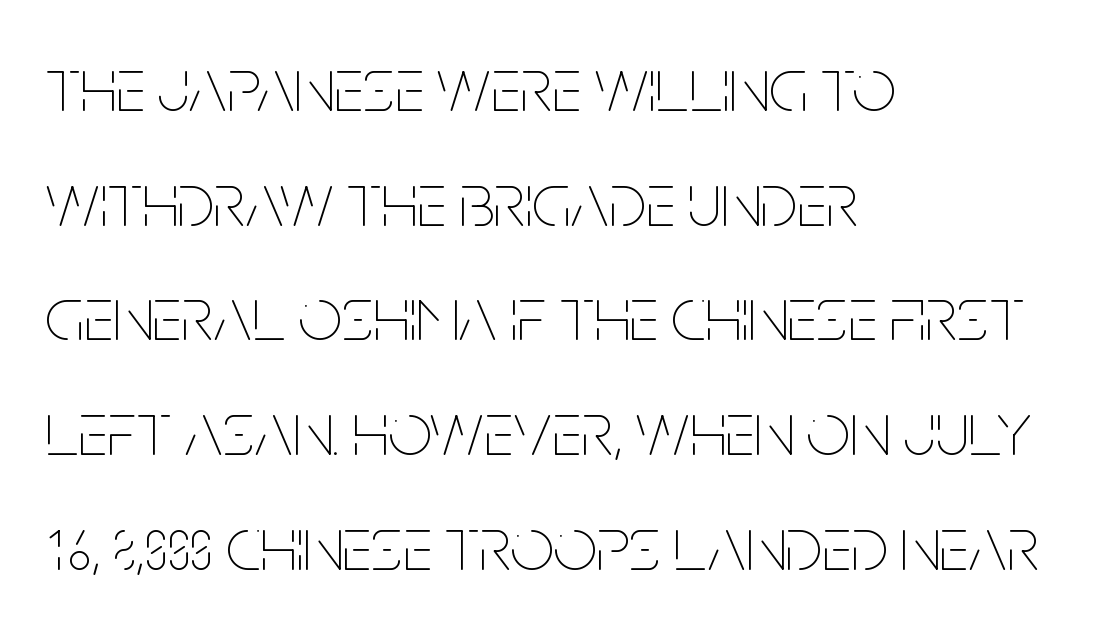
Q: Is the text bold? A: No.
Q: Is the text italic (slanted)? A: No, it is upright.
Q: Is the text underlined? A: No.
Q: How is the paragraph aligned? A: Left-aligned.
Q: Is the spacing between letters normal or unusually wide? A: Normal.
Q: Is the spacing between lines tight, normal or loose? A: Normal.
Q: Width (condensed, normal, or wide)? A: Condensed.
Q: Stroke contrast? A: Low.
Q: x-height? A: Large.
Q: Monospaced? A: No.
